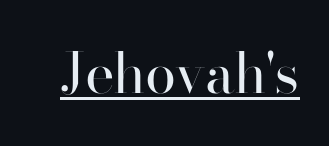
The image shows 56 px regular-weight sans-serif type, upright; set normal letter spacing, underlined; high stroke contrast and a small x-height.
